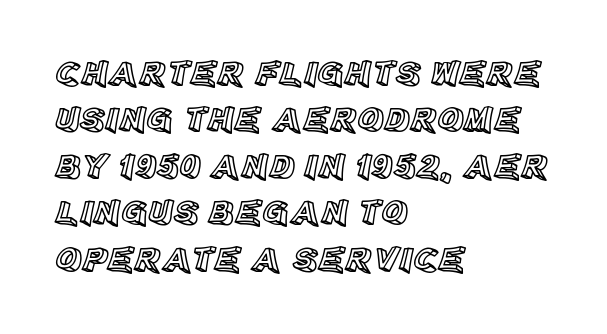
The designer left line spacing at the default. This rendering leaves character spacing at its baseline value. Descenders hang freely into open space. In CSS terms this would be text-align: left. You could not count columns in this text — the font is proportionally spaced.
